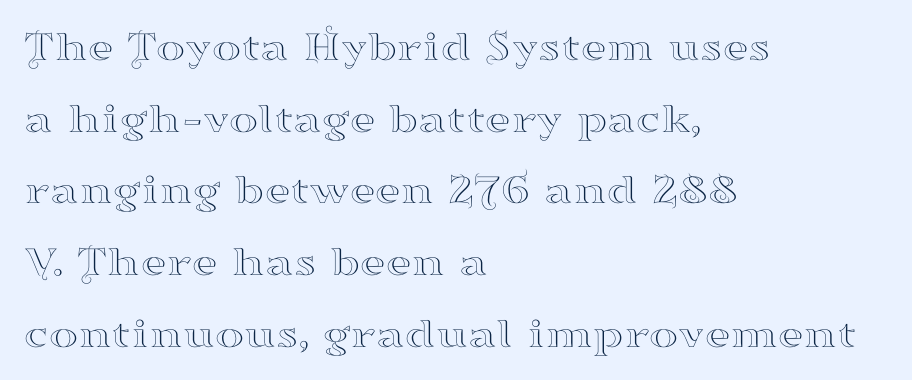
A bare baseline throughout the passage. Observe the ordinary spacing: letters are neighbours, not strangers. The face used here is proportionally spaced, like ordinary book or web type. These lines were composed using upright roman letters. The line-height multiplier appears to be the usual default.
